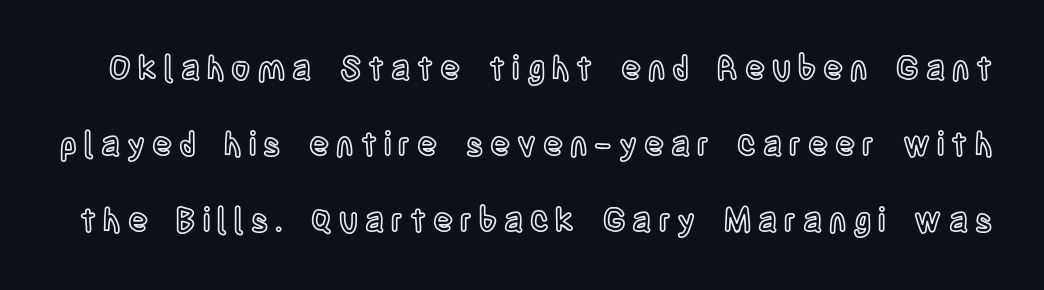
{"italic": "no", "width": "condensed", "x_height": "large", "monospaced": "no", "underline": "no", "line_spacing": "loose", "line_spacing_ratio": 2.3, "letter_spacing": "wide", "letter_spacing_em": 0.21, "glyph_px": 33}
